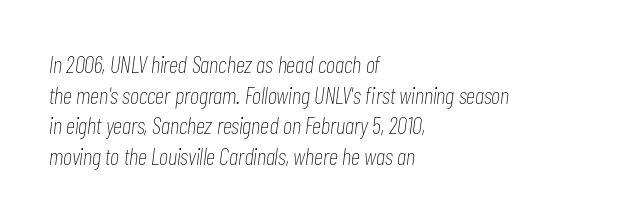
Q: Is the text bold? A: No.
Q: Is the text italic (slanted)? A: Yes, it leans right by about 7 degrees.
Q: Is the text underlined? A: No.
Q: How is the paragraph aligned? A: Left-aligned.
Q: Is the spacing between letters normal or unusually wide? A: Normal.
Q: Is the spacing between lines tight, normal or loose? A: Normal.
